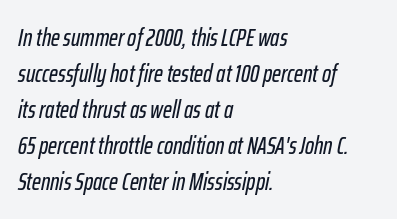
Compared with typical body copy, the letter spacing here is the same. The space directly below the letters is spotless. Casual observation: everything's shoved over to the left. Compared with typical paragraphs, the rows here are spaced about the same. Italic? Definitely — the glyphs are oblique.
